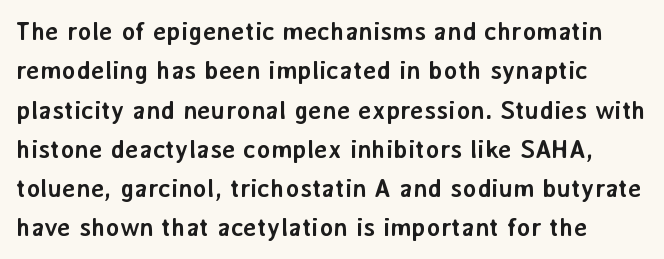
{"italic": "no", "bold": "yes", "underline": "no", "line_spacing": "normal", "line_spacing_ratio": 1.51, "letter_spacing": "normal", "letter_spacing_em": 0.0, "glyph_px": 26}
